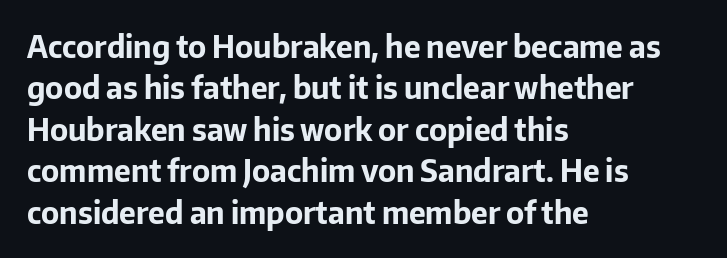
Q: Is the text bold? A: Yes.
Q: Is the text italic (slanted)? A: No, it is upright.
Q: Is the typeface a serif or a sans-serif typeface? A: Sans-serif.
Q: Is the text underlined? A: No.
Q: How is the paragraph aligned? A: Left-aligned.
Q: Is the spacing between letters normal or unusually wide? A: Normal.
Q: Is the spacing between lines tight, normal or loose? A: Normal.
Q: Width (condensed, normal, or wide)? A: Normal.
Q: Stroke contrast? A: Low.
Q: x-height? A: Medium.
Q: Monospaced? A: No.
